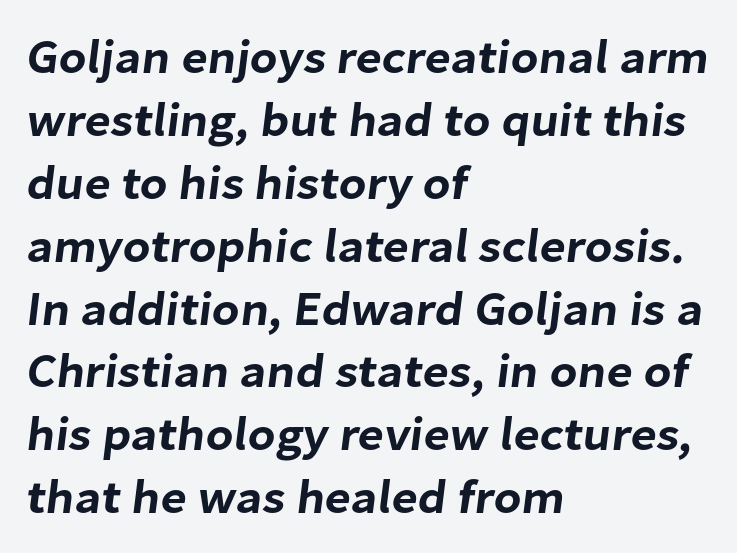
Q: Is the typeface a serif or a sans-serif typeface? A: Sans-serif.
Q: Is the text underlined? A: No.
Q: How is the paragraph aligned? A: Left-aligned.
Q: Is the spacing between letters normal or unusually wide? A: Normal.
Q: Is the spacing between lines tight, normal or loose? A: Normal.
Q: Width (condensed, normal, or wide)? A: Normal.
Q: Stroke contrast? A: Low.
Q: x-height? A: Medium.
Q: Monospaced? A: No.
